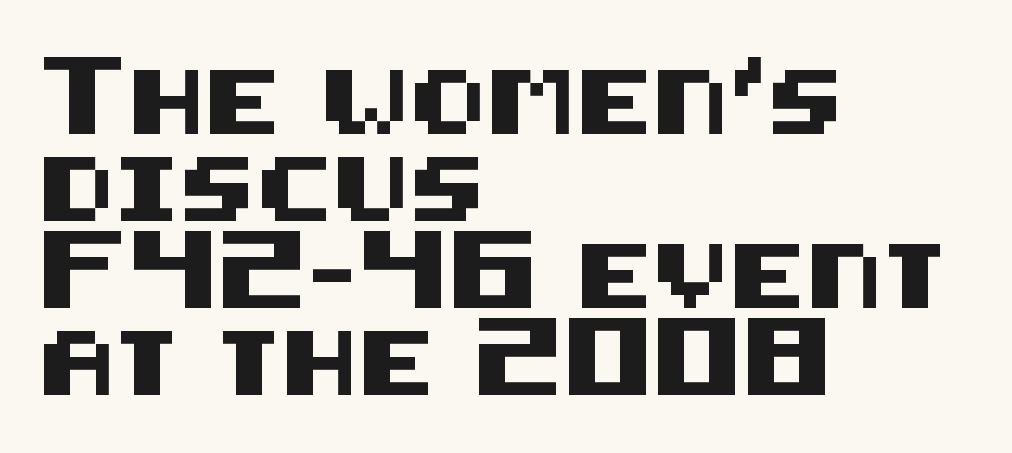
Q: Is the text italic (slanted)? A: No, it is upright.
Q: Is the typeface a serif or a sans-serif typeface? A: Sans-serif.
Q: Is the text underlined? A: No.
Q: How is the paragraph aligned? A: Left-aligned.
Q: Is the spacing between letters normal or unusually wide? A: Normal.
Q: Is the spacing between lines tight, normal or loose? A: Normal.
Q: Width (condensed, normal, or wide)? A: Normal.
Q: Stroke contrast? A: Medium.
Q: x-height? A: Large.
